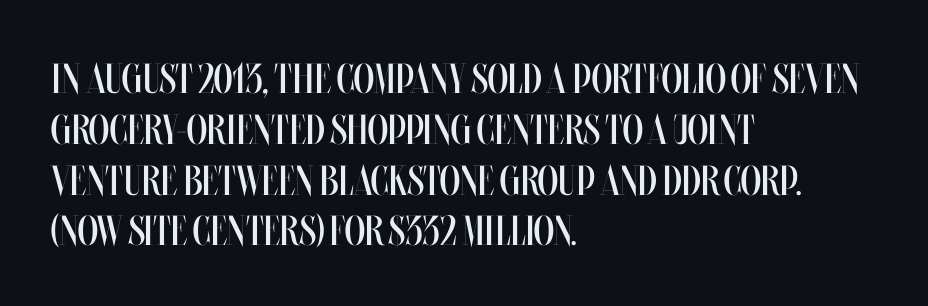
{"italic": "no", "bold": "no", "weight": "regular", "width": "condensed", "stroke_contrast": "medium", "x_height": "large", "monospaced": "no", "underline": "no", "align": "left", "line_spacing_ratio": 1.21, "letter_spacing": "normal", "letter_spacing_em": 0.0, "glyph_px": 42}
